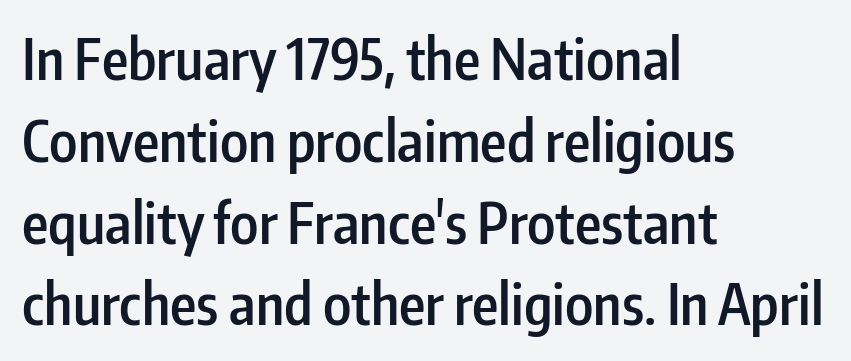
The image shows 56 px semibold, condensed sans-serif type, upright; set left-aligned, normal line spacing (1.46x), normal letter spacing, not underlined; low stroke contrast and a medium x-height.
